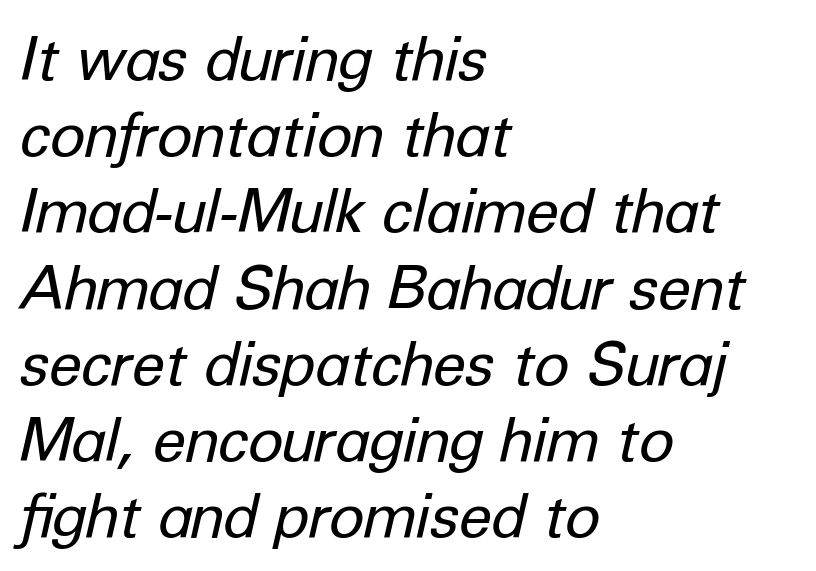
Stems here are at most as thick as an everyday book face. The letters advance in unequal steps, a hallmark of proportional type. The passage is arranged the way most books set body copy — flush left. The words here are not underlined.
